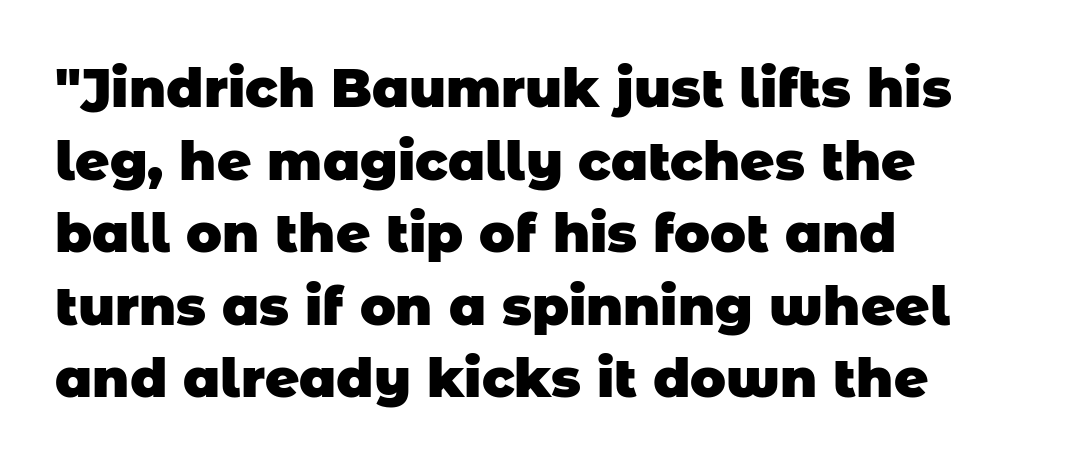
{"serif": "no", "bold": "yes", "weight": "heavy", "width": "normal", "stroke_contrast": "low", "x_height": "large", "monospaced": "no", "underline": "no", "align": "left", "line_spacing": "normal", "line_spacing_ratio": 1.37, "letter_spacing": "normal", "letter_spacing_em": 0.0, "glyph_px": 53}
